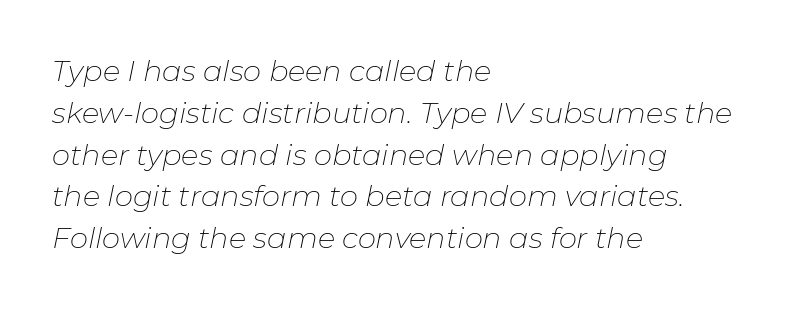
The image shows 29 px thin type, italic (leaning right); set left-aligned, normal line spacing (1.44x), normal letter spacing, not underlined; low stroke contrast and a medium x-height.
